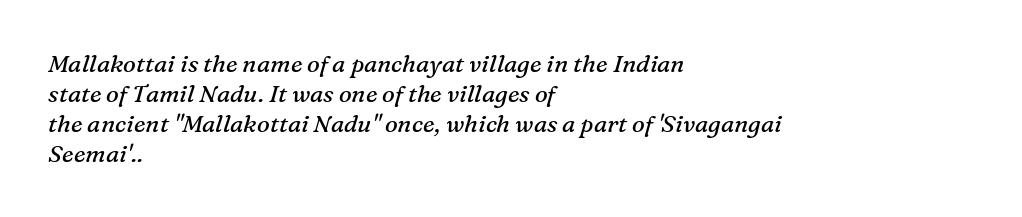
Q: Is the text bold? A: No.
Q: Is the text italic (slanted)? A: Yes, it leans right by about 16 degrees.
Q: Is the text underlined? A: No.
Q: How is the paragraph aligned? A: Left-aligned.
Q: Is the spacing between letters normal or unusually wide? A: Normal.
Q: Is the spacing between lines tight, normal or loose? A: Normal.
